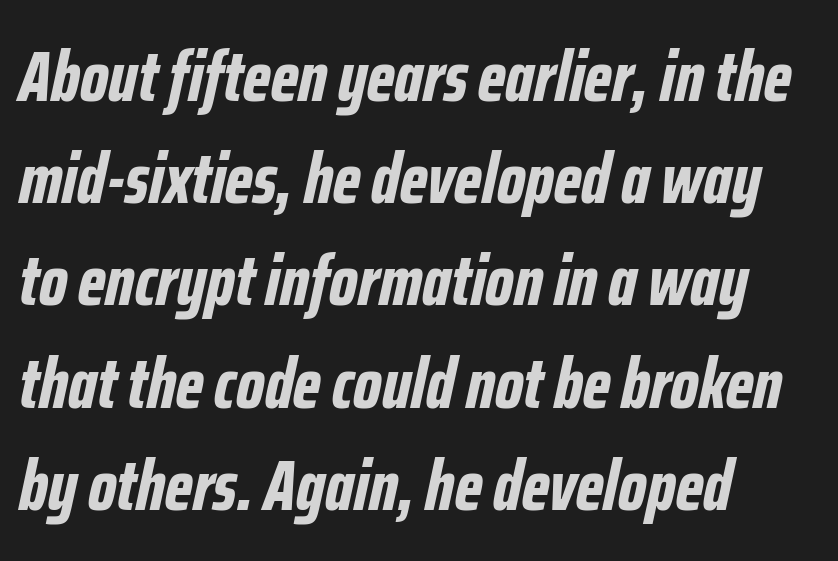
The letterforms sit shoulder to shoulder at normal distance. A typesetter would call this proportional, since set widths differ per character. Words float on clear page, feet unadorned. Does the lettering tilt? It does — this is italic. Emphasis by weight is at full strength: bold.
